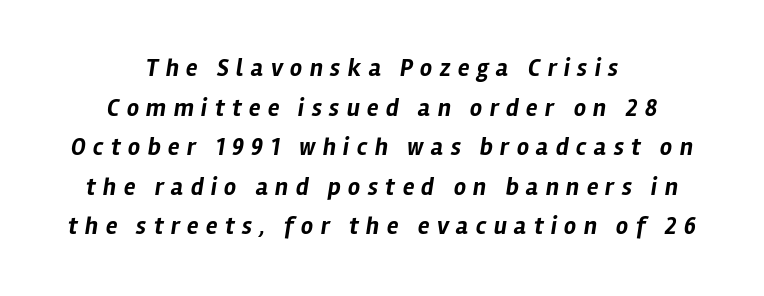
{"italic": "yes", "lean": "right", "slant_degrees": 12, "bold": "yes", "underline": "no", "align": "center", "line_spacing": "normal", "line_spacing_ratio": 1.65, "letter_spacing": "wide", "letter_spacing_em": 0.31, "glyph_px": 24}
